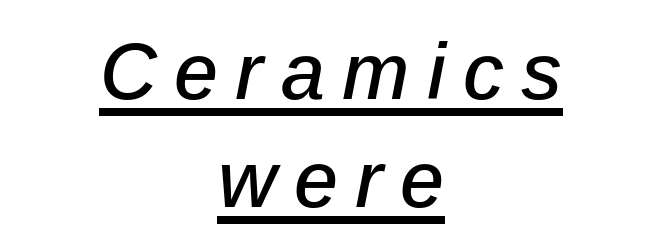
{"italic": "yes", "lean": "right", "slant_degrees": 12, "width": "normal", "stroke_contrast": "low", "x_height": "medium", "monospaced": "no", "underline": "yes", "align": "center", "line_spacing": "normal", "line_spacing_ratio": 1.37, "letter_spacing": "wide", "letter_spacing_em": 0.22, "glyph_px": 79}
